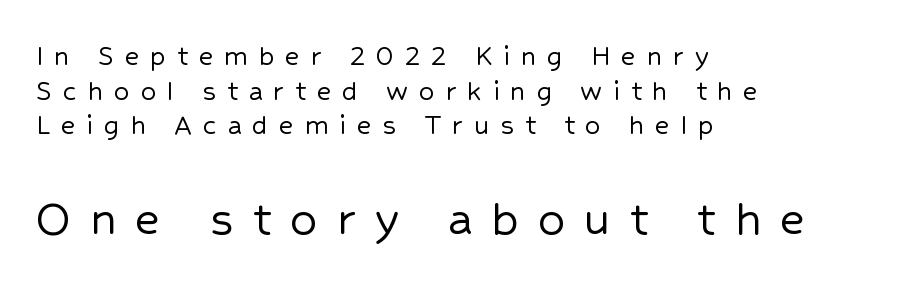
The image shows 54 px sans-serif type, upright; set left-aligned, tight line spacing (1.12x), unusually wide letter spacing (+0.35 em), not underlined; the second (bottom) block is 1.74x larger; low stroke contrast and a medium x-height.
